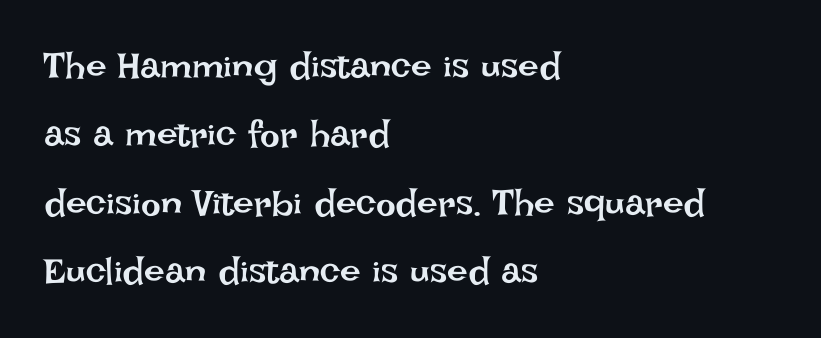
{"italic": "no", "bold": "no", "weight": "regular", "width": "normal", "stroke_contrast": "low", "x_height": "large", "monospaced": "no", "underline": "no", "align": "left", "line_spacing_ratio": 1.85, "letter_spacing": "normal", "letter_spacing_em": 0.0, "glyph_px": 37}
